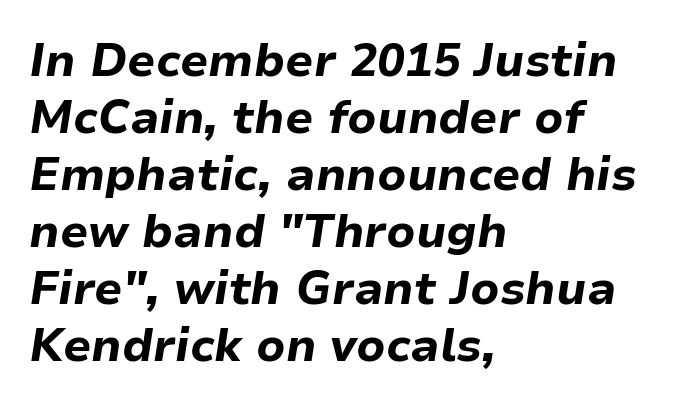
{"italic": "yes", "lean": "right", "slant_degrees": 9, "bold": "yes", "weight": "bold", "width": "normal", "stroke_contrast": "low", "x_height": "medium", "monospaced": "no", "underline": "no", "align": "left", "line_spacing_ratio": 1.24, "letter_spacing": "normal", "letter_spacing_em": 0.0, "glyph_px": 46}
